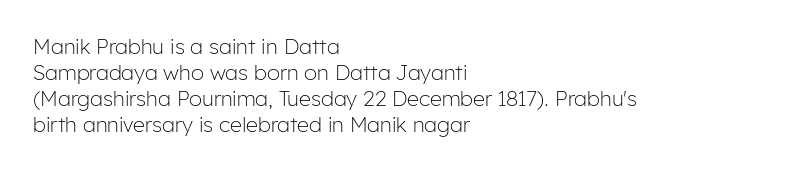
Q: Is the text bold? A: No.
Q: Is the text italic (slanted)? A: No, it is upright.
Q: Is the text underlined? A: No.
Q: How is the paragraph aligned? A: Left-aligned.
Q: Is the spacing between letters normal or unusually wide? A: Normal.
